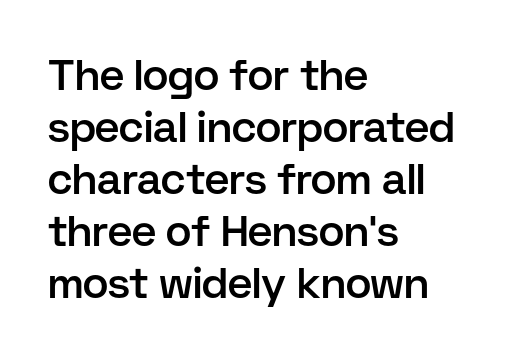
{"serif": "no", "italic": "no", "bold": "semi", "weight": "semibold", "width": "normal", "stroke_contrast": "low", "x_height": "medium", "monospaced": "no", "underline": "no", "align": "left", "line_spacing_ratio": 1.21, "letter_spacing": "normal", "letter_spacing_em": 0.0, "glyph_px": 43}
